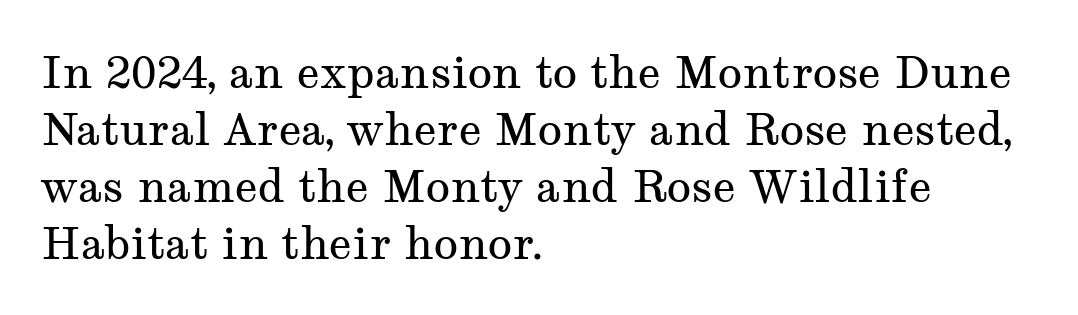
The image shows 45 px regular-weight, wide serif type, upright; set left-aligned, normal line spacing (1.27x), normal letter spacing, not underlined; medium stroke contrast and a medium x-height.
